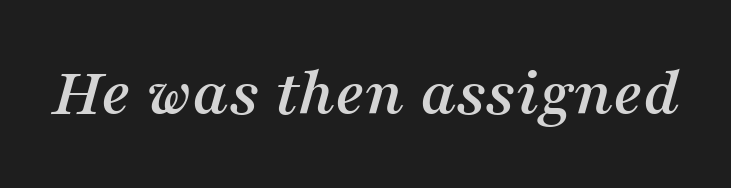
{"serif": "yes", "italic": "yes", "lean": "right", "slant_degrees": 16, "width": "normal", "stroke_contrast": "medium", "x_height": "medium", "monospaced": "no", "underline": "no", "letter_spacing": "normal", "letter_spacing_em": 0.0, "glyph_px": 69}
